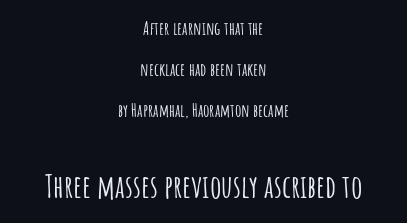
{"serif": "no", "italic": "no", "width": "condensed", "stroke_contrast": "low", "x_height": "large", "monospaced": "no", "underline": "no", "align": "center", "line_spacing": "loose", "line_spacing_ratio": 2.29, "letter_spacing": "normal", "letter_spacing_em": 0.0, "larger_block": "second", "size_ratio": 1.78, "glyph_px": 32}
